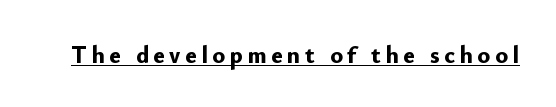
The string is rendered with underlining switched on. The face used here has the dense, thick strokes of a bold. This is roman type, the default non-slanted kind.
